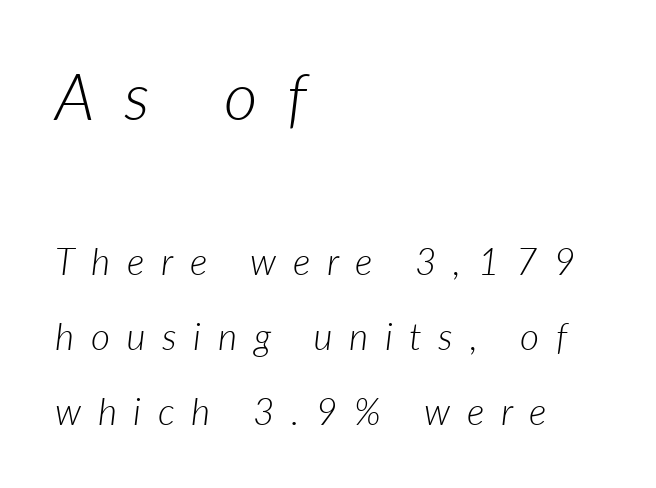
Q: Is the text bold? A: No.
Q: Is the text italic (slanted)? A: Yes, it leans right by about 7 degrees.
Q: Is the text underlined? A: No.
Q: How is the paragraph aligned? A: Left-aligned.
Q: Is the spacing between letters normal or unusually wide? A: Unusually wide.
Q: Is the spacing between lines tight, normal or loose? A: Loose.
Q: Which block of text is set in a larger size, the first (top) or the second (bottom)? A: The first (top) one.
Q: Width (condensed, normal, or wide)? A: Normal.
Q: Stroke contrast? A: Low.
Q: x-height? A: Medium.
Q: Monospaced? A: No.
